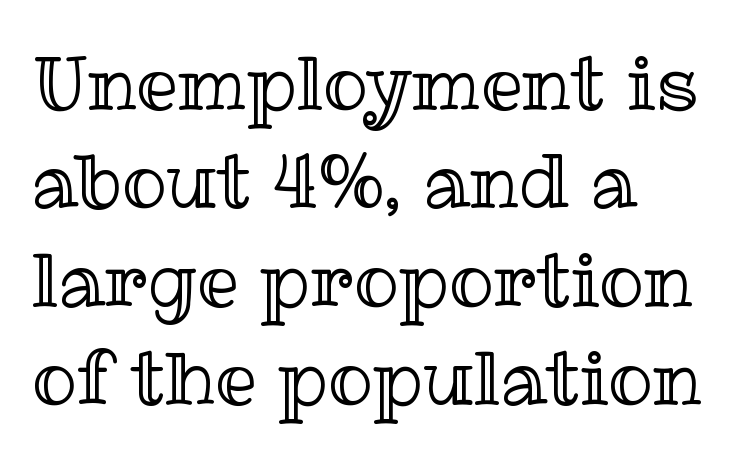
The image shows 74 px text type, upright; set left-aligned, normal line spacing (1.33x), normal letter spacing, not underlined; a medium x-height.
